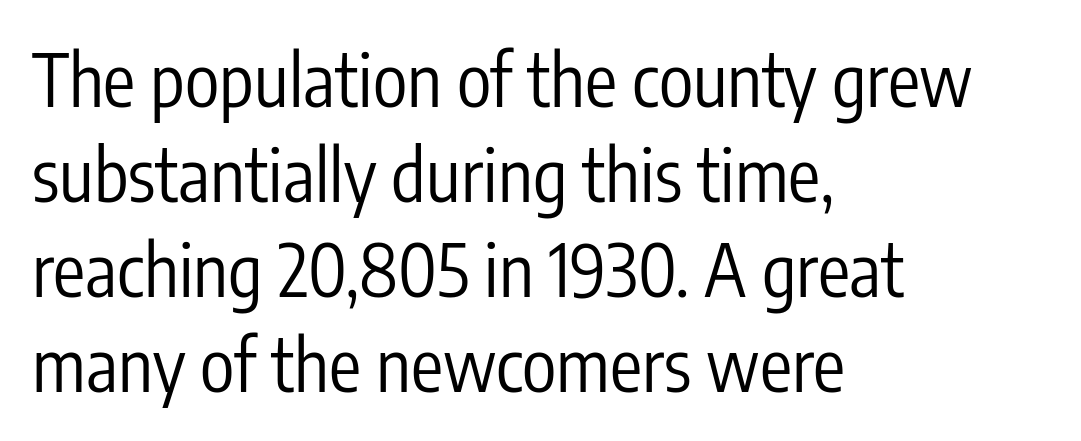
The image shows 72 px regular-weight, condensed sans-serif type, upright; set left-aligned, normal line spacing (1.32x), normal letter spacing, not underlined; low stroke contrast and a medium x-height.
